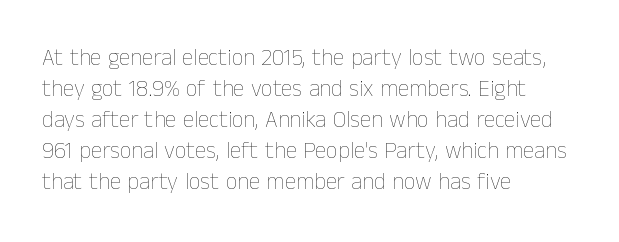
Q: Is the text bold? A: No.
Q: Is the text italic (slanted)? A: No, it is upright.
Q: Is the text underlined? A: No.
Q: How is the paragraph aligned? A: Left-aligned.
Q: Is the spacing between letters normal or unusually wide? A: Normal.
Q: Is the spacing between lines tight, normal or loose? A: Normal.
